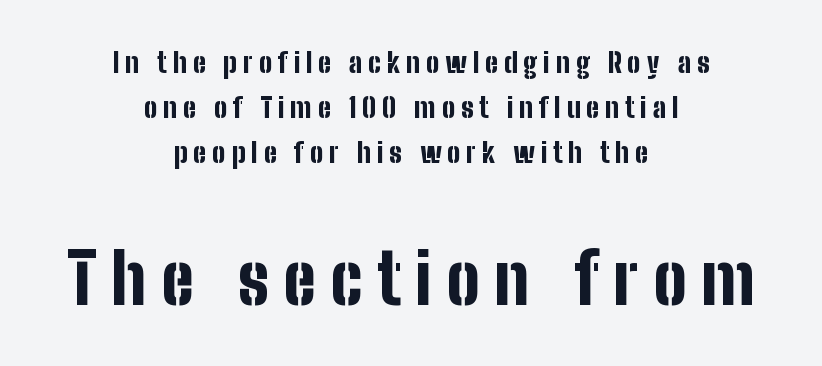
The image shows 70 px bold, condensed sans-serif type, upright; set centered, normal line spacing (1.61x), unusually wide letter spacing (+0.21 em), not underlined; the second (bottom) block is 2.5x larger; low stroke contrast and a medium x-height.
